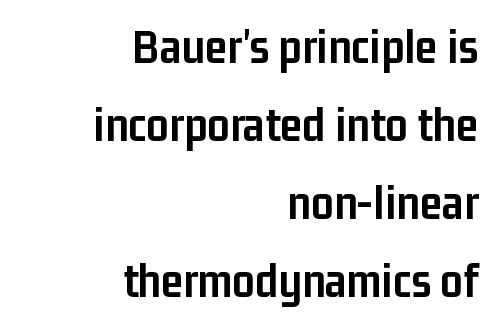
{"serif": "no", "italic": "no", "bold": "yes", "weight": "semibold", "width": "condensed", "stroke_contrast": "low", "x_height": "medium", "monospaced": "no", "underline": "no", "align": "right", "line_spacing": "normal", "line_spacing_ratio": 1.56, "letter_spacing": "normal", "letter_spacing_em": 0.0, "glyph_px": 50}
